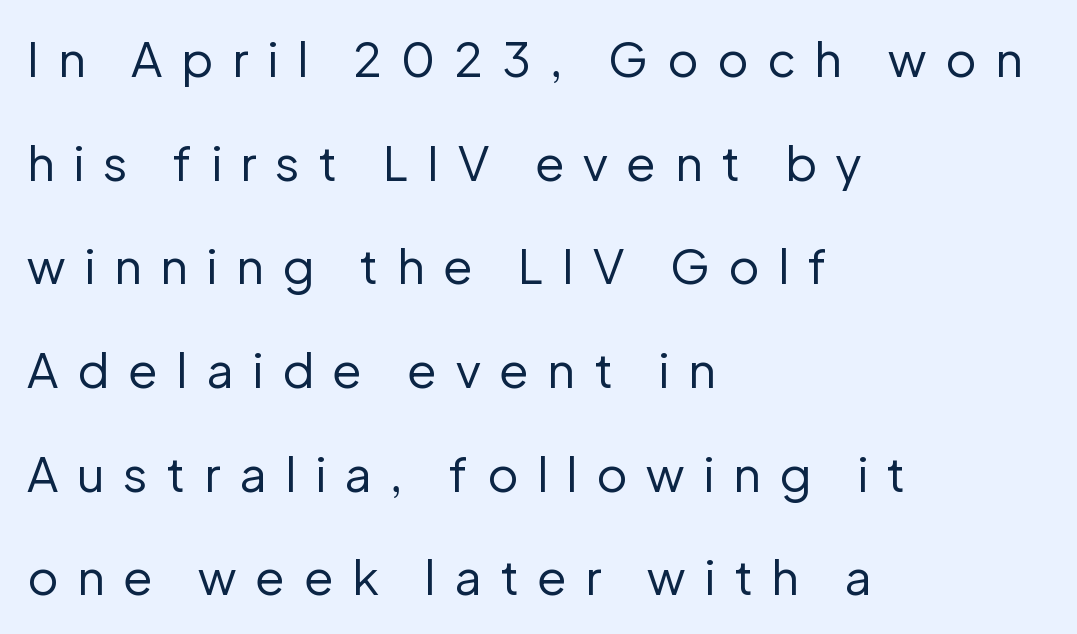
{"serif": "no", "italic": "no", "bold": "no", "weight": "regular", "width": "normal", "stroke_contrast": "low", "x_height": "medium", "monospaced": "no", "underline": "no", "align": "left", "line_spacing": "loose", "line_spacing_ratio": 2.16, "letter_spacing": "wide", "letter_spacing_em": 0.39, "glyph_px": 48}
